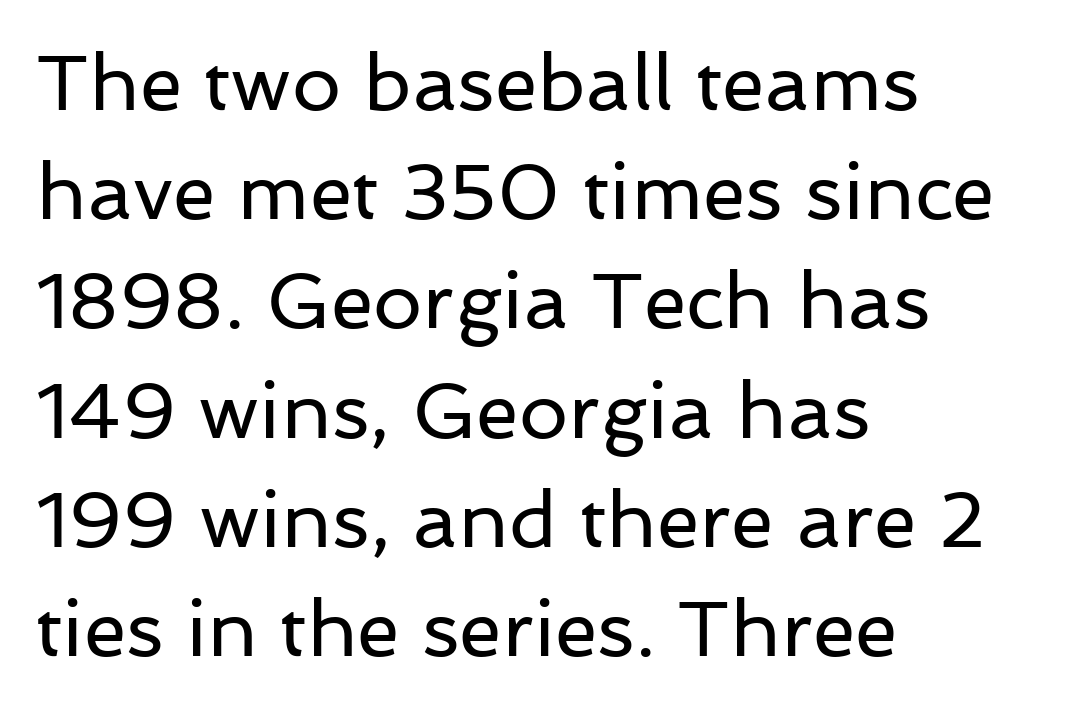
Q: Is the text bold? A: No.
Q: Is the text italic (slanted)? A: No, it is upright.
Q: Is the typeface a serif or a sans-serif typeface? A: Sans-serif.
Q: Is the text underlined? A: No.
Q: How is the paragraph aligned? A: Left-aligned.
Q: Is the spacing between letters normal or unusually wide? A: Normal.
Q: Is the spacing between lines tight, normal or loose? A: Normal.
Q: Width (condensed, normal, or wide)? A: Normal.
Q: Stroke contrast? A: Low.
Q: x-height? A: Medium.
Q: Monospaced? A: No.
